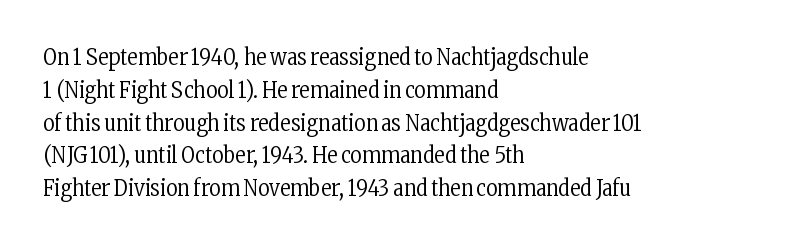
Descender tails drop into unmarked territory. Vertically, the passage feels balanced, rows spaced as you'd expect. The typesetter chose a ragged-right arrangement here. The typography opts for an upright posture over an oblique one. The rendering keeps characters at their native spacing. Stroke mass is kept to a normal reading level or below.
